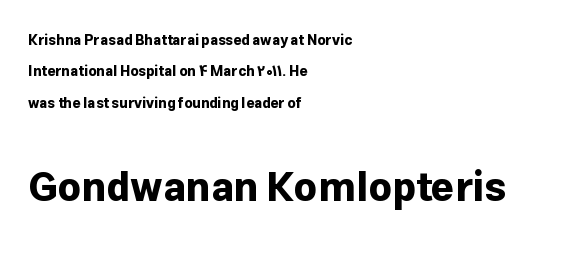
{"serif": "no", "italic": "no", "bold": "yes", "weight": "bold", "width": "normal", "stroke_contrast": "low", "x_height": "medium", "monospaced": "no", "underline": "no", "align": "left", "line_spacing": "loose", "line_spacing_ratio": 2.25, "letter_spacing": "normal", "letter_spacing_em": 0.0, "larger_block": "second", "size_ratio": 2.86, "glyph_px": 40}
